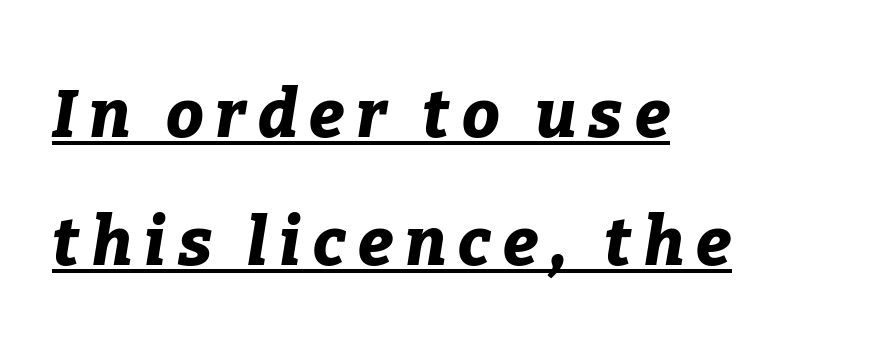
Q: Is the text bold? A: Yes.
Q: Is the text italic (slanted)? A: Yes, it leans right by about 9 degrees.
Q: Is the text underlined? A: Yes.
Q: How is the paragraph aligned? A: Left-aligned.
Q: Is the spacing between lines tight, normal or loose? A: Loose.
Q: Width (condensed, normal, or wide)? A: Normal.
Q: Stroke contrast? A: Low.
Q: x-height? A: Medium.
Q: Monospaced? A: No.
